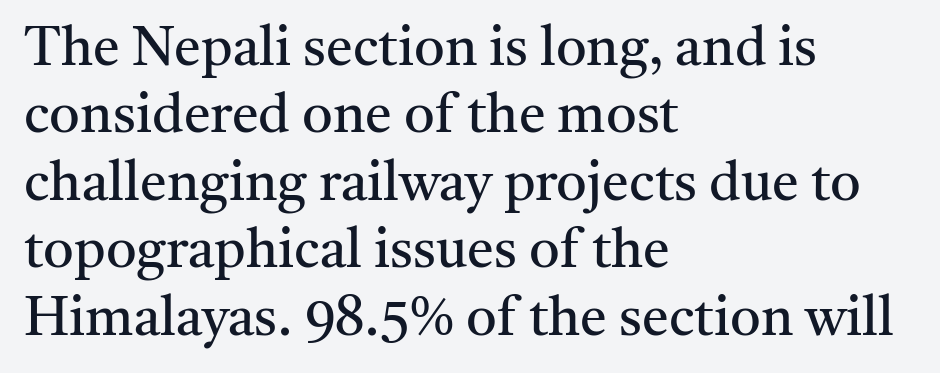
The image shows 54 px regular-weight serif type, upright; set left-aligned, normal line spacing (1.25x), normal letter spacing, not underlined; medium stroke contrast and a medium x-height.
